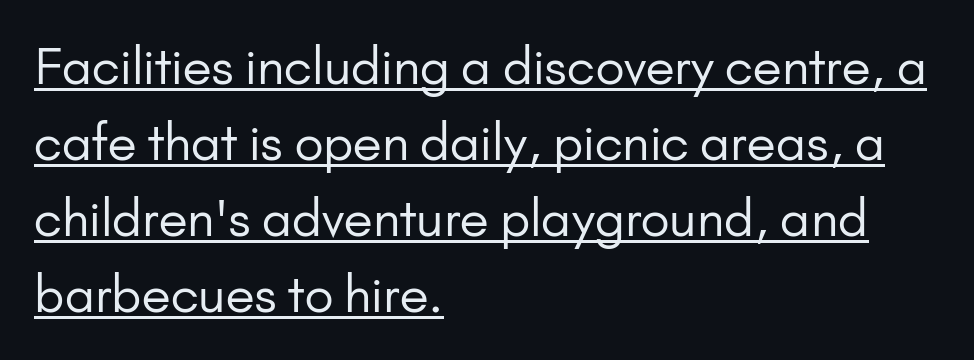
{"serif": "no", "italic": "no", "bold": "no", "weight": "regular", "width": "normal", "stroke_contrast": "low", "x_height": "small", "monospaced": "no", "underline": "yes", "align": "left", "line_spacing": "normal", "line_spacing_ratio": 1.52, "letter_spacing": "normal", "letter_spacing_em": 0.0, "glyph_px": 50}
